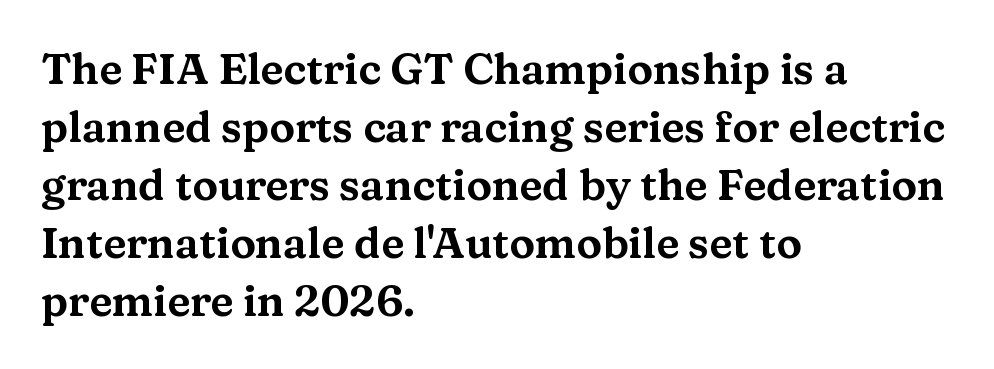
Q: Is the text italic (slanted)? A: No, it is upright.
Q: Is the typeface a serif or a sans-serif typeface? A: Serif.
Q: Is the text underlined? A: No.
Q: How is the paragraph aligned? A: Left-aligned.
Q: Is the spacing between letters normal or unusually wide? A: Normal.
Q: Is the spacing between lines tight, normal or loose? A: Normal.
Q: Width (condensed, normal, or wide)? A: Wide.
Q: Stroke contrast? A: Medium.
Q: x-height? A: Medium.
Q: Monospaced? A: No.
